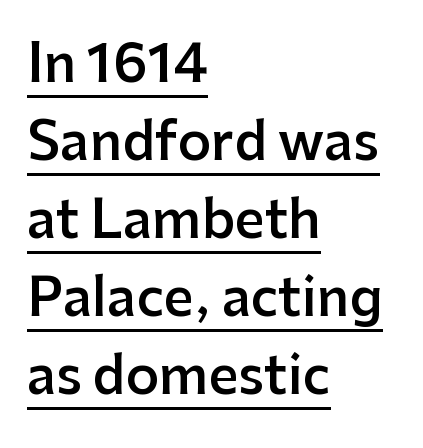
The font is running at a semibold setting, under full bold. This rendering leaves character spacing at its baseline value. Is there much room between lines? A standard amount, neither cramped nor airy. Proportional: the letters do not fall into vertical columns.
